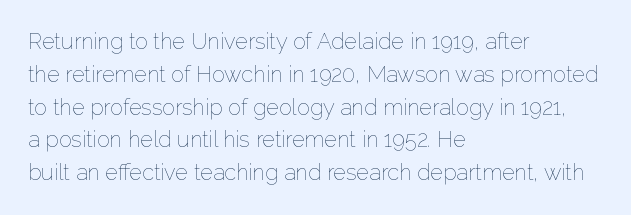
Descender tails drop into unmarked territory. Vertically, the passage feels balanced, rows spaced as you'd expect. The typesetter chose a ragged-right arrangement here. The typography opts for an upright posture over an oblique one. The rendering keeps characters at their native spacing. Stroke mass is kept to a normal reading level or below.
